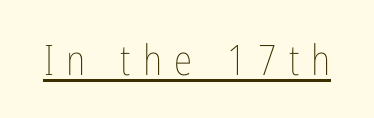
The image shows 42 px thin, condensed type, upright; set unusually wide letter spacing (+0.29 em), underlined; low stroke contrast and a medium x-height.
